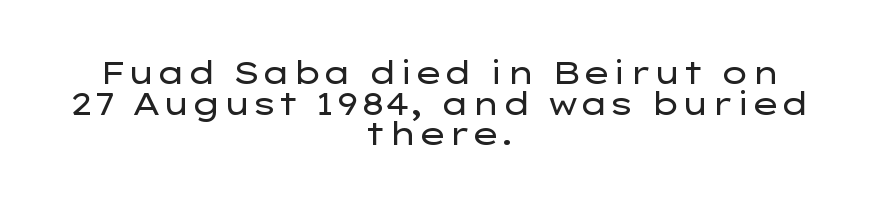
The image shows 31 px regular-weight, wide sans-serif type, upright; set centered, tight line spacing (0.99x), normal letter spacing, not underlined; low stroke contrast and a medium x-height.
